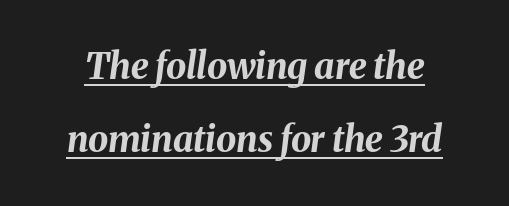
Standard letterfit; no display-style spreading of the glyphs. Style check: oblique. The face used here has the dense, thick strokes of a bold. Vertically, the passage feels expansive, rows floating well apart. A typesetter would call this proportional, since set widths differ per character.
